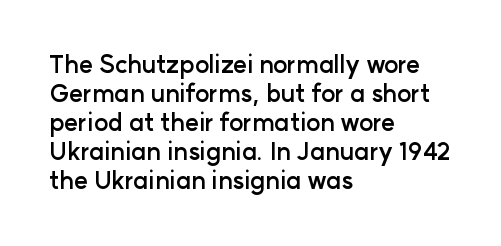
Q: Is the text bold? A: Yes.
Q: Is the text italic (slanted)? A: No, it is upright.
Q: Is the text underlined? A: No.
Q: How is the paragraph aligned? A: Left-aligned.
Q: Is the spacing between letters normal or unusually wide? A: Normal.
